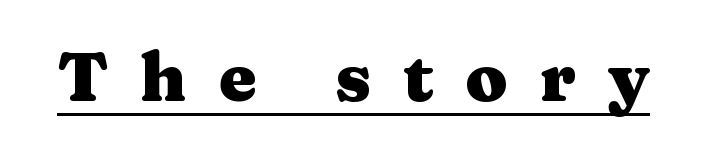
{"serif": "yes", "italic": "no", "bold": "yes", "weight": "heavy", "width": "wide", "stroke_contrast": "medium", "x_height": "medium", "monospaced": "no", "underline": "yes", "letter_spacing": "wide", "letter_spacing_em": 0.47, "glyph_px": 68}
